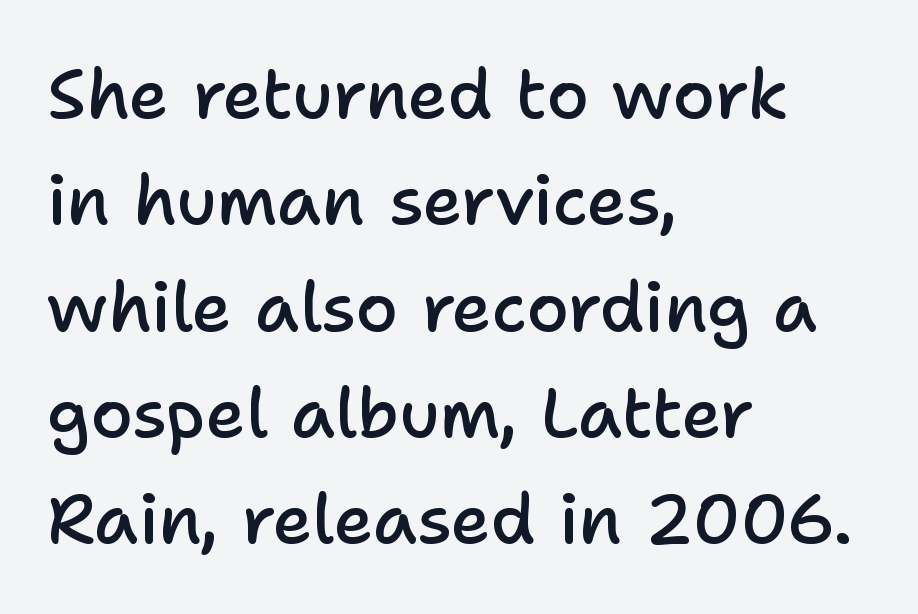
The image shows 69 px semibold sans-serif type, upright; set left-aligned, normal line spacing (1.54x), normal letter spacing, not underlined; low stroke contrast and a medium x-height.
